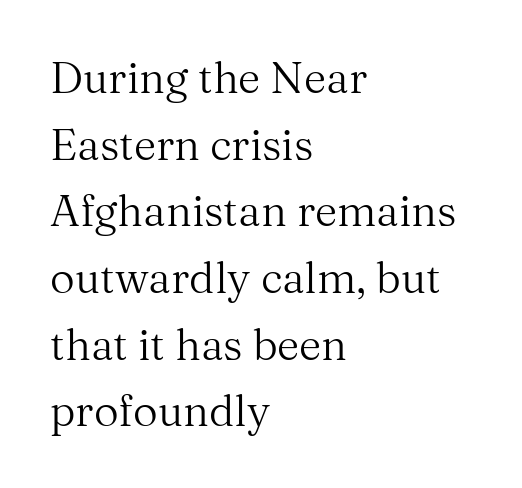
The image shows 43 px regular-weight serif type, upright; set left-aligned, normal line spacing (1.55x), normal letter spacing, not underlined; medium stroke contrast and a medium x-height.
